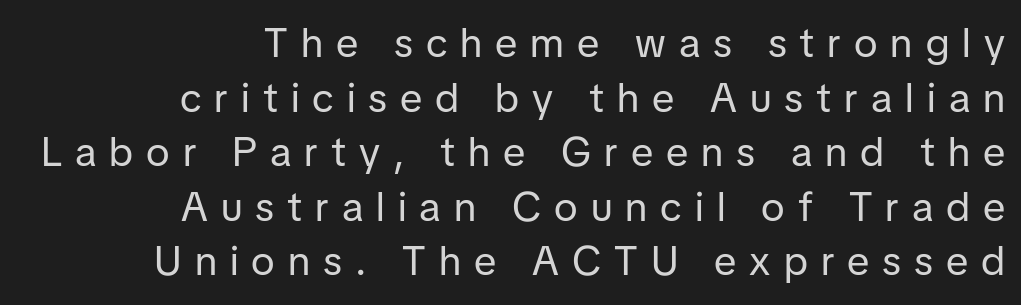
{"serif": "no", "italic": "no", "bold": "no", "weight": "regular", "width": "normal", "stroke_contrast": "low", "x_height": "medium", "monospaced": "no", "underline": "no", "align": "right", "line_spacing": "normal", "line_spacing_ratio": 1.33, "letter_spacing": "wide", "letter_spacing_em": 0.32, "glyph_px": 41}
